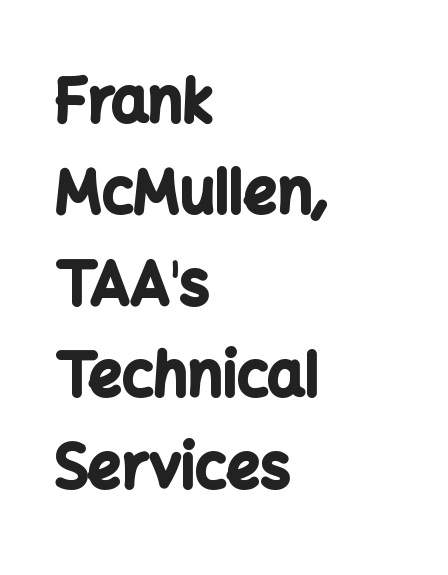
The image shows 59 px bold sans-serif type, upright; set left-aligned, normal line spacing (1.55x), normal letter spacing, not underlined; low stroke contrast and a medium x-height.
